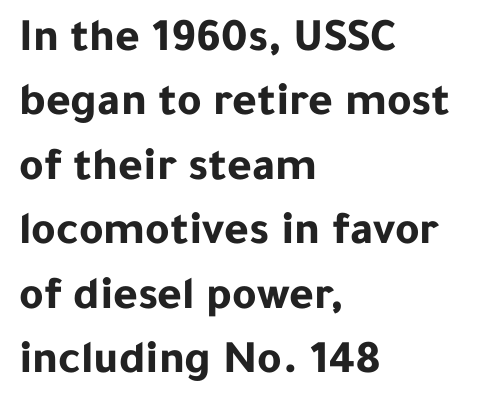
Designer's note — italics off, roman on. This rendering leaves character spacing at its baseline value. Each letter keeps its own natural width here, so spacing adapts to shape. Chunky letters — that's bold for sure. Typeset ragged right — the left edge is the straight one.
